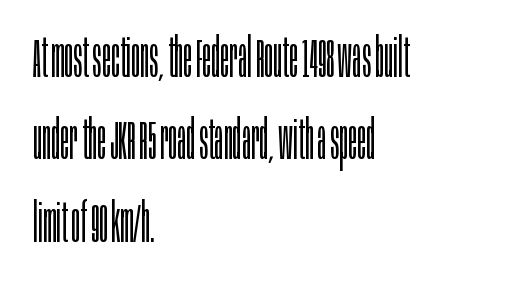
Q: Is the text bold? A: No.
Q: Is the text italic (slanted)? A: No, it is upright.
Q: Is the typeface a serif or a sans-serif typeface? A: Sans-serif.
Q: Is the text underlined? A: No.
Q: How is the paragraph aligned? A: Left-aligned.
Q: Is the spacing between letters normal or unusually wide? A: Normal.
Q: Is the spacing between lines tight, normal or loose? A: Normal.
Q: Width (condensed, normal, or wide)? A: Condensed.
Q: Stroke contrast? A: Low.
Q: x-height? A: Large.
Q: Monospaced? A: No.
